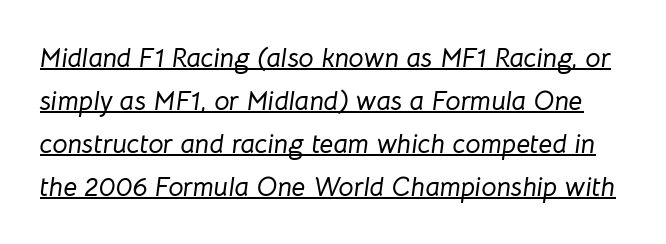
The image shows 27 px text type, italic (leaning right); set normal line spacing (1.59x), normal letter spacing, underlined.
